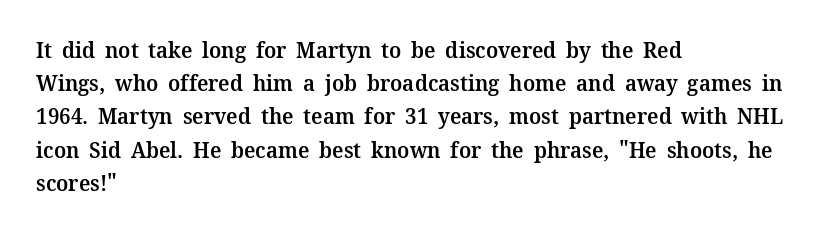
The words here are not underlined. Each new line begins a customary step beneath the previous one. These lines were composed using upright roman letters. In CSS terms this would be text-align: left. Compared with typical body copy, the letter spacing here is the same. This is the in-between weight designers call semibold or demi.
